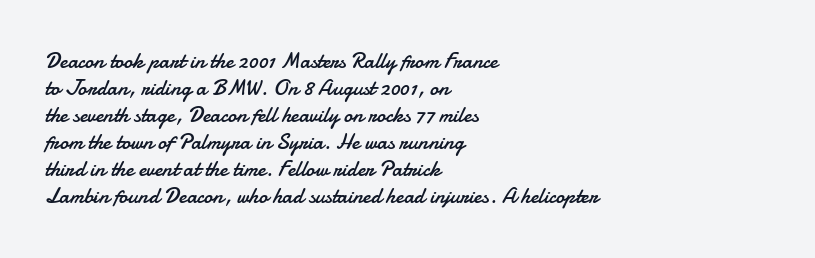
The image shows 22 px text type; set left-aligned, line spacing 1.23x, normal letter spacing, not underlined.
